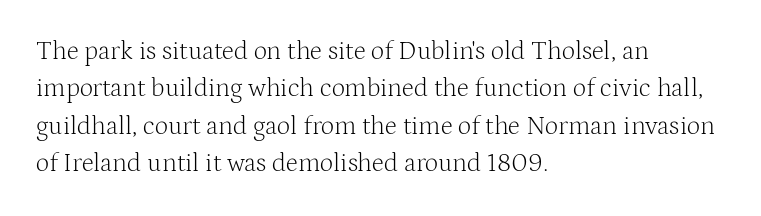
Is the letter spacing exaggerated? No — it looks like the ordinary default. This block has exactly the height ordinary leading produces. This is the regular roman posture of the typeface. Weight: not bold — regular or lighter.
